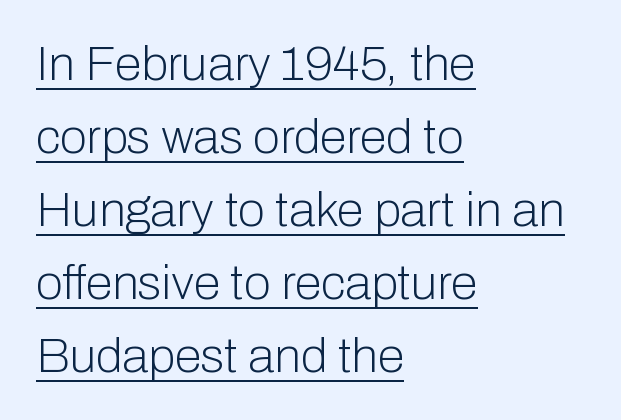
The image shows 49 px light sans-serif type, upright; set left-aligned, normal line spacing (1.49x), normal letter spacing, underlined; low stroke contrast and a medium x-height.
